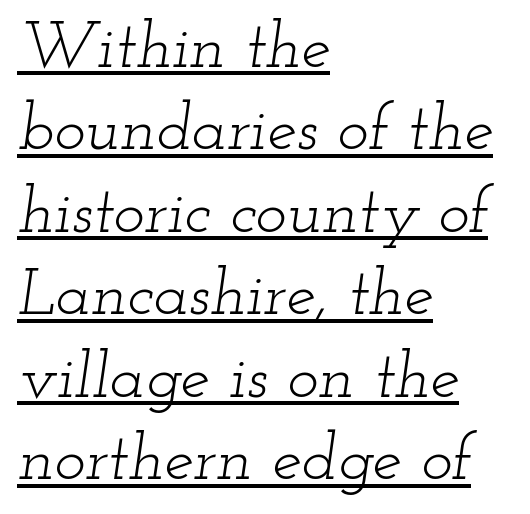
{"serif": "yes", "italic": "yes", "lean": "right", "slant_degrees": 12, "bold": "no", "weight": "light", "width": "wide", "stroke_contrast": "low", "x_height": "small", "monospaced": "no", "underline": "yes", "align": "left", "line_spacing": "normal", "line_spacing_ratio": 1.25, "letter_spacing": "normal", "letter_spacing_em": 0.0, "glyph_px": 66}
